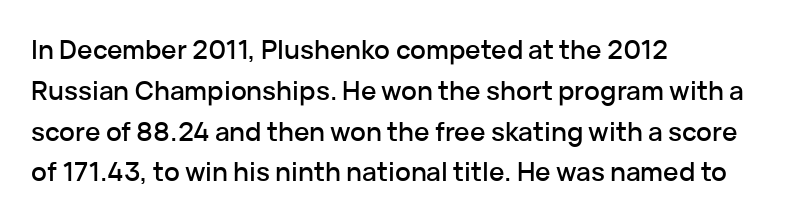
The image shows 26 px text type, upright; set left-aligned, normal line spacing (1.57x), normal letter spacing, not underlined.
